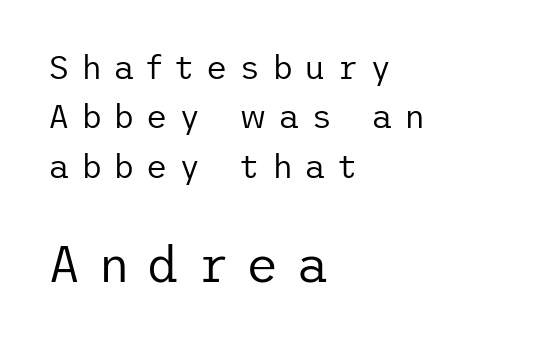
Is the stroke heavy? The answer is a plain regular-or-lighter. Check where the strokes stop: nothing finishes them off — pure sans. Notice how the passage keeps a crisp vertical edge on the left only. The glyphs are unaccompanied by any horizontal stroke below them. Students, note that the glyphs here are deliberately spaced far apart.
